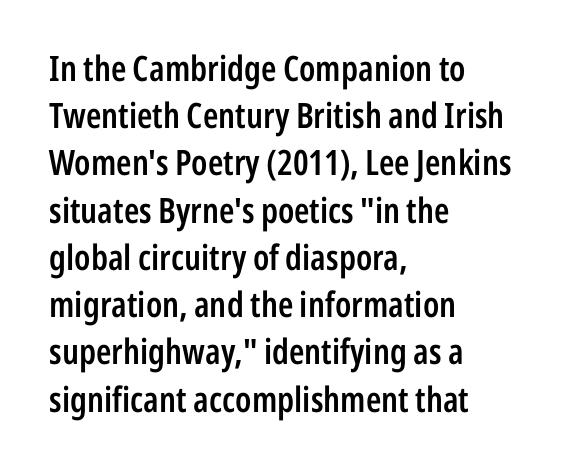
You could not count columns in this text — the font is proportionally spaced. Caption: standard tracking, unaltered. Notice how the stems are strictly vertical — no italics here. Every row of glyphs begins at an identical x-position on the left.
